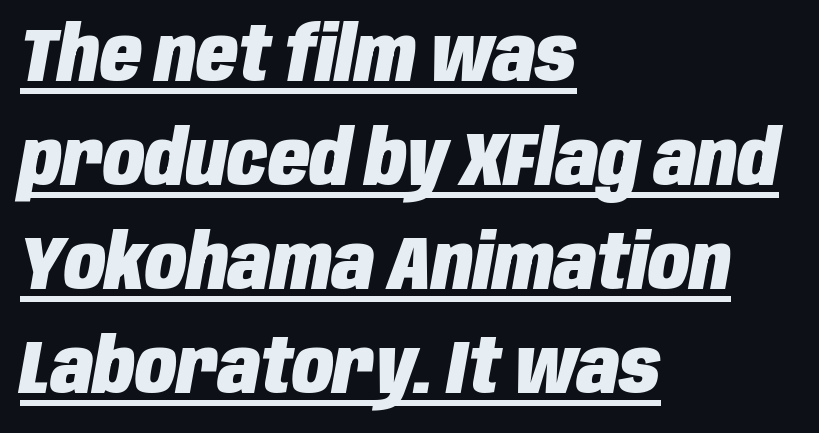
Notice how descenders clear the ascenders below comfortably — that's standard leading. Compared with undecorated copy, this sample adds a rule below the words. It's the slanting kind of type. You could not count columns in this text — the font is proportionally spaced. Line beginnings align vertically; line endings do not. The gaps between neighbouring characters are ordinary and unremarkable.
